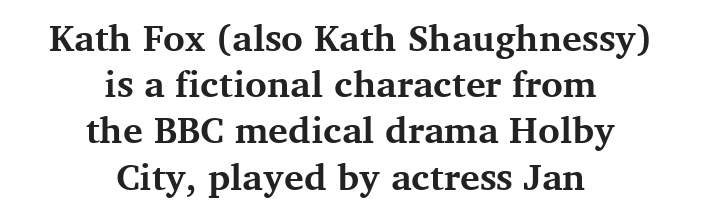
The image shows 37 px bold serif type, upright; set centered, normal line spacing (1.25x), normal letter spacing, not underlined; medium stroke contrast and a medium x-height.
